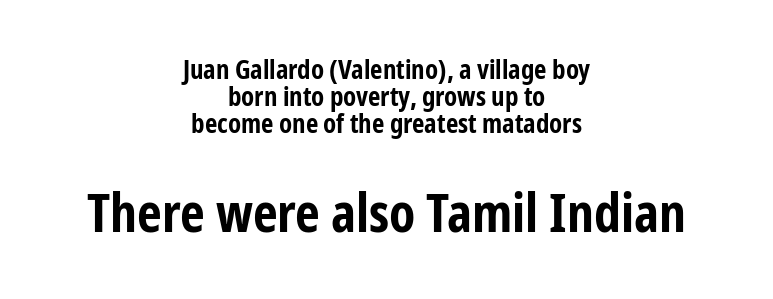
Between these two stacked blocks, the lower one wins on size. The gaps between neighbouring characters are ordinary and unremarkable. Stroke thickness is high; the sample reads as a true bold. Character widths vary here, with narrow letters taking less room than wide ones. If you folded the block vertically in half, each line would mirror itself in length.
